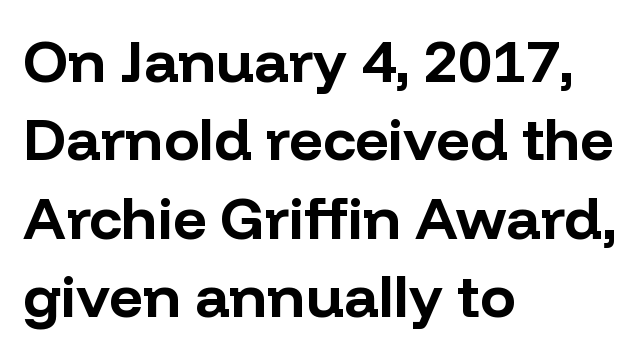
{"serif": "no", "italic": "no", "bold": "yes", "weight": "bold", "width": "normal", "stroke_contrast": "low", "x_height": "medium", "monospaced": "no", "underline": "no", "align": "left", "line_spacing": "normal", "line_spacing_ratio": 1.33, "letter_spacing": "normal", "letter_spacing_em": 0.0, "glyph_px": 59}
